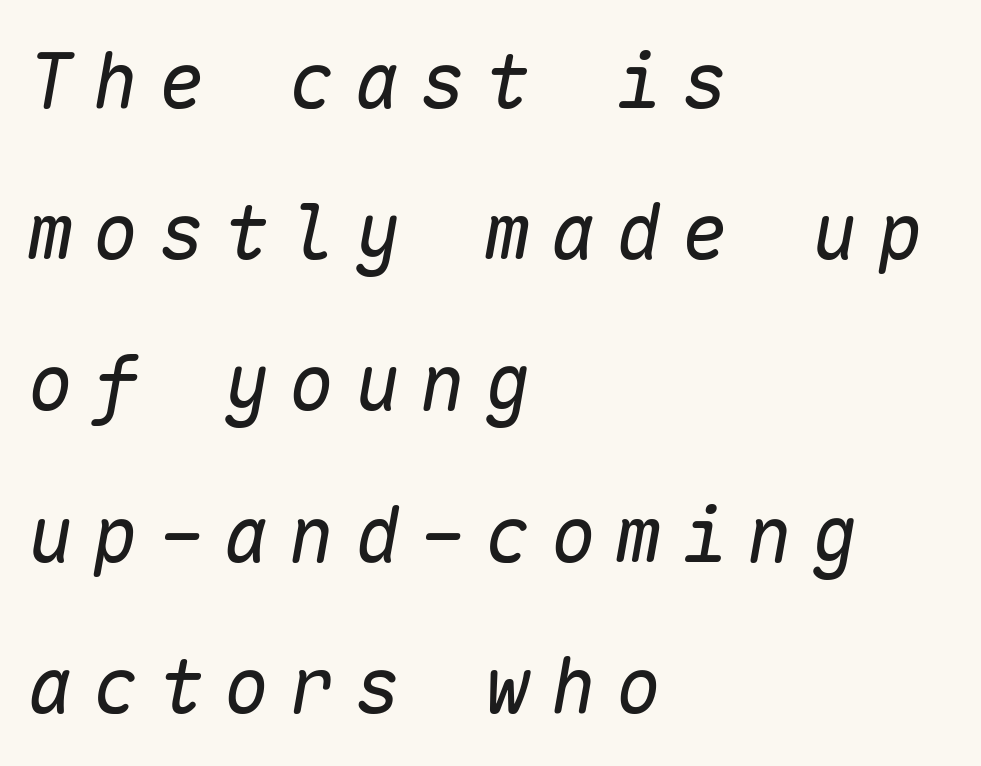
{"italic": "yes", "lean": "right", "slant_degrees": 10, "bold": "no", "weight": "regular", "width": "normal", "stroke_contrast": "low", "x_height": "medium", "monospaced": "yes", "underline": "no", "align": "left", "line_spacing": "loose", "line_spacing_ratio": 1.99, "letter_spacing": "wide", "letter_spacing_em": 0.26, "glyph_px": 76}
